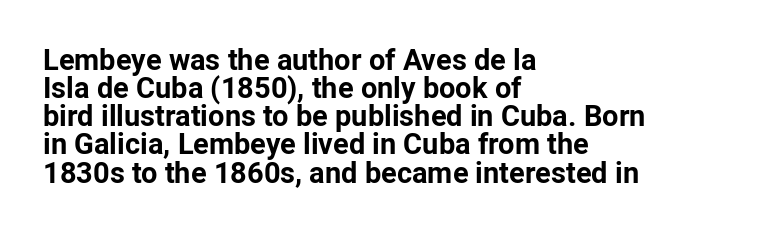
As a designer I'd log this as weight 700, bold. Do the characters align in a grid? No, the font is proportional. Check the space under the baseline: it is left empty. The lines are quadded left. In terms of posture, this sample is upright. Nothing unusual about the tracking: characters are spaced as the font intends.
